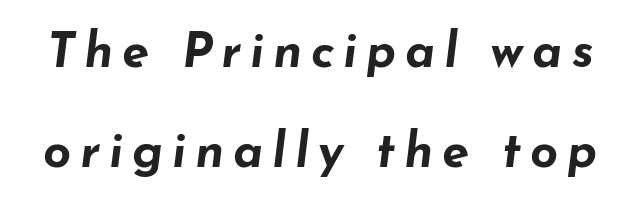
The image shows 49 px bold, wide type, italic (leaning right); set loose line spacing (2.05x), not underlined; low stroke contrast and a small x-height.
